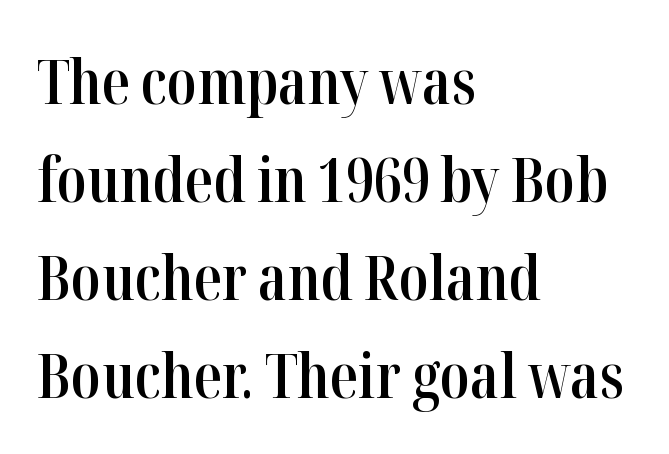
Looks like regular typesetting: each glyph gets only the width it needs. Left-aligned paragraph, ragged on the right. The glyphs are unaccompanied by any horizontal stroke below them. The designer left line spacing at the default. Tracking here is standard; glyphs follow each other at the usual distance.
